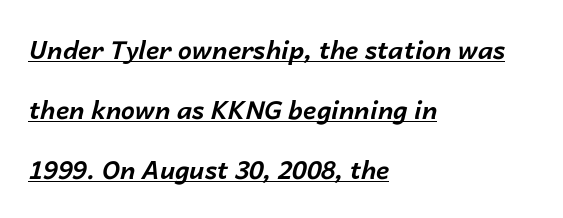
{"italic": "yes", "lean": "right", "slant_degrees": 14, "bold": "yes", "underline": "yes", "align": "left", "line_spacing": "loose", "line_spacing_ratio": 2.41, "letter_spacing": "normal", "letter_spacing_em": 0.0, "glyph_px": 25}
